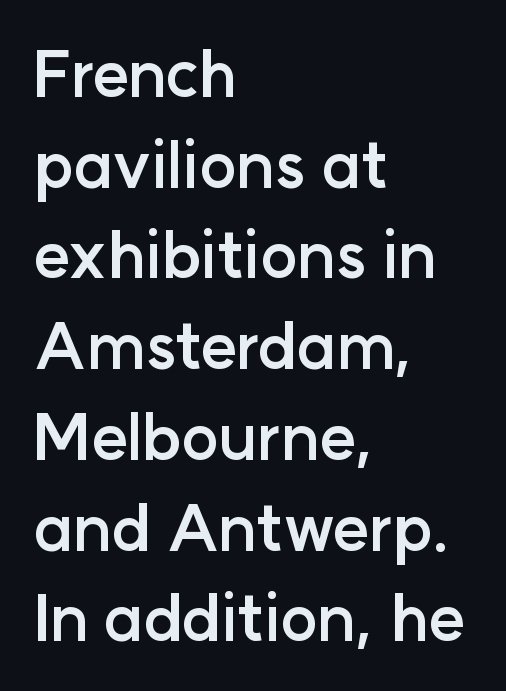
Q: Is the text bold? A: Yes.
Q: Is the text italic (slanted)? A: No, it is upright.
Q: Is the typeface a serif or a sans-serif typeface? A: Sans-serif.
Q: Is the text underlined? A: No.
Q: How is the paragraph aligned? A: Left-aligned.
Q: Is the spacing between letters normal or unusually wide? A: Normal.
Q: Is the spacing between lines tight, normal or loose? A: Normal.
Q: Width (condensed, normal, or wide)? A: Normal.
Q: Stroke contrast? A: Low.
Q: x-height? A: Medium.
Q: Monospaced? A: No.
